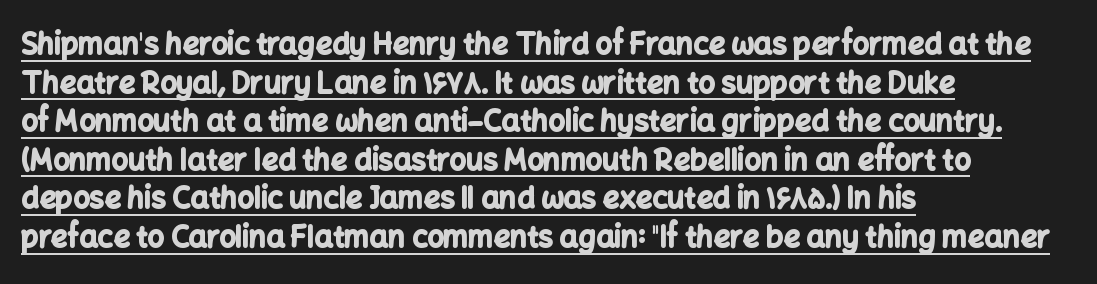
The image shows 29 px bold sans-serif type, upright; set left-aligned, normal line spacing (1.33x), normal letter spacing, underlined; low stroke contrast and a medium x-height.
